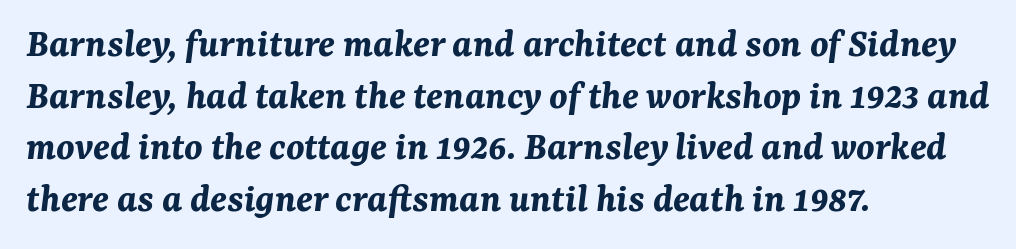
The image shows 41 px bold type, italic (leaning right); set left-aligned, normal line spacing (1.26x), normal letter spacing, not underlined; medium stroke contrast and a medium x-height.
